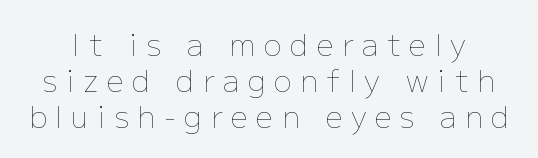
Q: Is the text bold? A: No.
Q: Is the text italic (slanted)? A: No, it is upright.
Q: Is the text underlined? A: No.
Q: Is the spacing between letters normal or unusually wide? A: Unusually wide.
Q: Width (condensed, normal, or wide)? A: Normal.
Q: Stroke contrast? A: Low.
Q: x-height? A: Medium.
Q: Monospaced? A: No.
